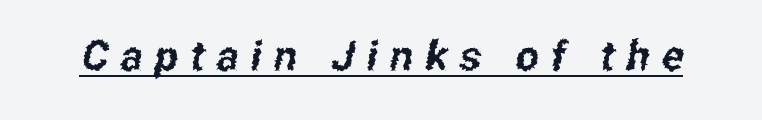
Unlike a traditional serif, this face leaves its strokes unadorned. The words here are underlined. Here the designer chose a conventional face with non-uniform glyph widths. In terms of letterspacing, this is a distinctly airy, spread setting.
